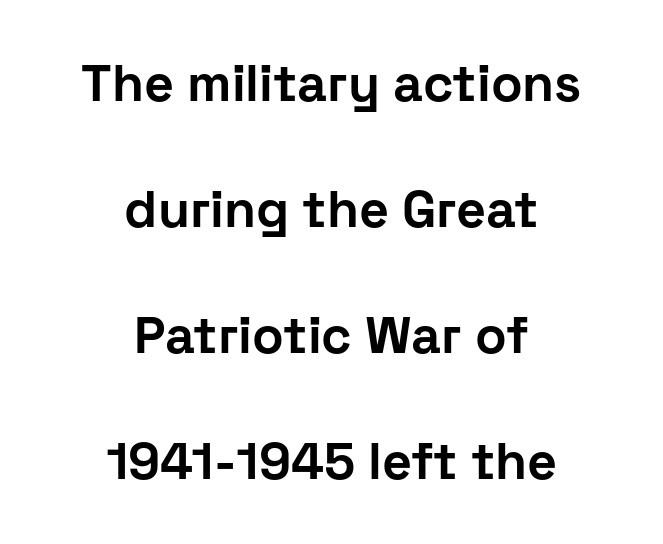
{"serif": "no", "italic": "no", "bold": "yes", "weight": "bold", "width": "normal", "stroke_contrast": "low", "x_height": "medium", "monospaced": "no", "underline": "no", "align": "center", "line_spacing": "loose", "line_spacing_ratio": 2.42, "letter_spacing": "normal", "letter_spacing_em": 0.0, "glyph_px": 52}
